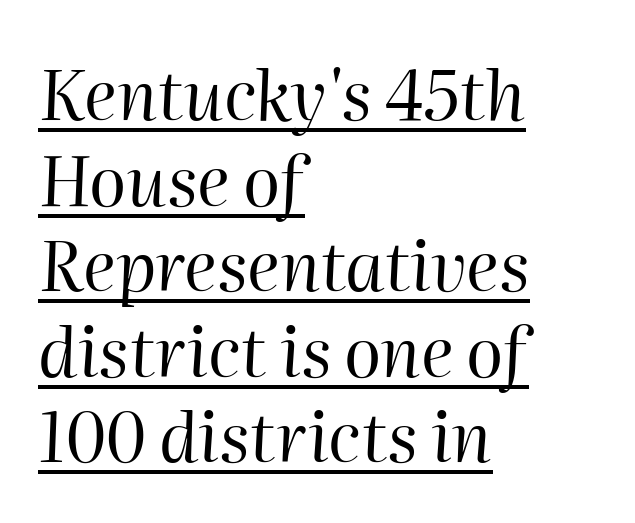
The image shows 69 px regular-weight type, italic (leaning right); set left-aligned, line spacing 1.24x, normal letter spacing, underlined; high stroke contrast and a medium x-height.
